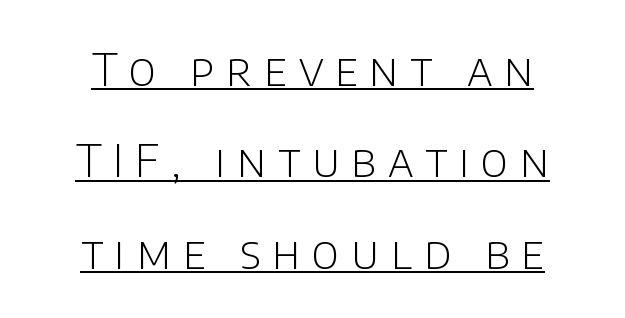
The typesetter has applied underlining to the passage shown. Letterform terminals end flat and unadorned throughout the passage. The passage shown stacks its lines with a broad gap. No chunkiness to these letters — they're not bold.
